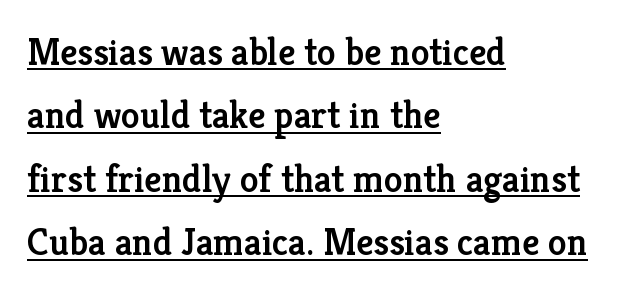
Q: Is the text bold? A: Semi-bold.
Q: Is the text italic (slanted)? A: No, it is upright.
Q: Is the typeface a serif or a sans-serif typeface? A: Serif.
Q: Is the text underlined? A: Yes.
Q: How is the paragraph aligned? A: Left-aligned.
Q: Is the spacing between letters normal or unusually wide? A: Normal.
Q: Is the spacing between lines tight, normal or loose? A: Normal.
Q: Width (condensed, normal, or wide)? A: Normal.
Q: Stroke contrast? A: Low.
Q: x-height? A: Medium.
Q: Monospaced? A: No.
